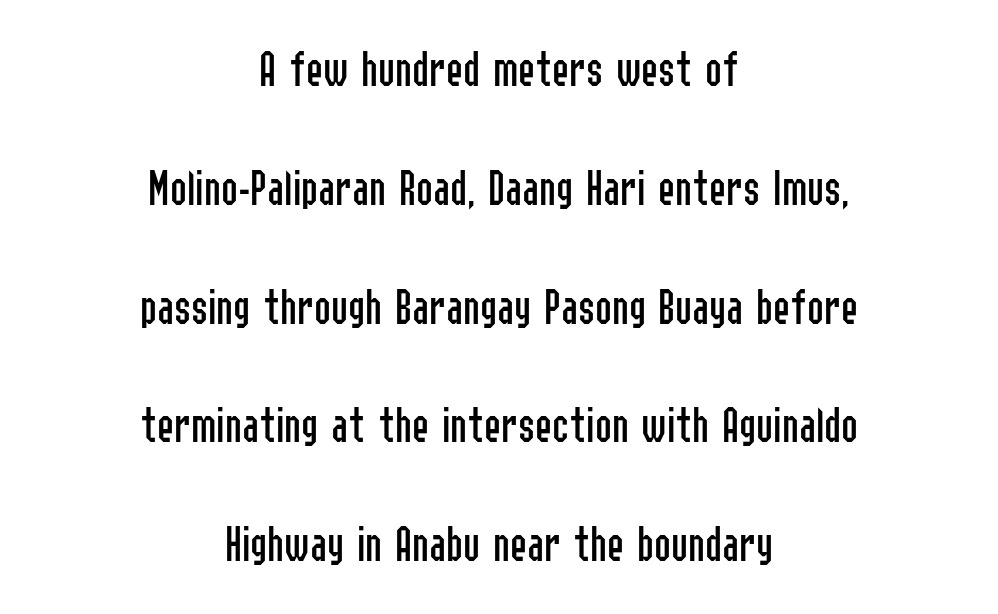
{"serif": "no", "italic": "no", "bold": "no", "weight": "regular", "width": "condensed", "stroke_contrast": "low", "x_height": "medium", "monospaced": "no", "underline": "no", "align": "center", "line_spacing": "loose", "line_spacing_ratio": 2.33, "letter_spacing": "normal", "letter_spacing_em": 0.0, "glyph_px": 51}
